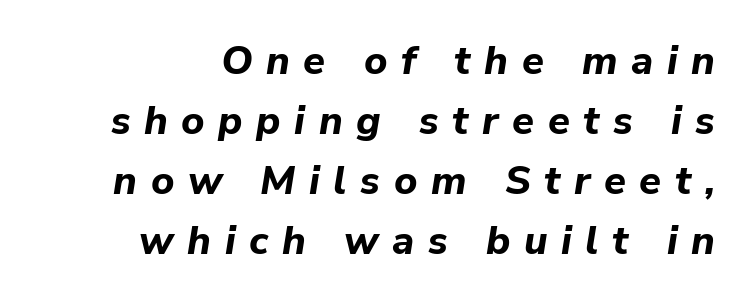
The image shows 40 px bold type, italic (leaning right); set right-aligned, normal line spacing (1.5x), unusually wide letter spacing (+0.34 em), not underlined; low stroke contrast and a medium x-height.
